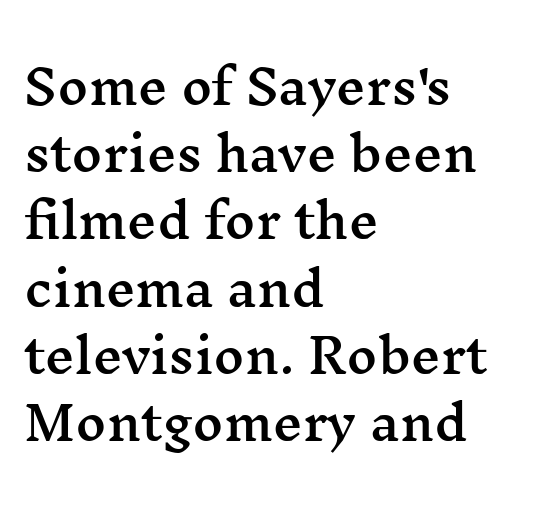
The strip under each line holds only bare page. Horizontally, the lines are justified to the leading edge only. This sample keeps an unexceptional amount of space between lines. Are there feet on the stems? There are — it's a serif. Observe the ordinary spacing: letters are neighbours, not strangers. This sample has the flowing, uneven cadence of proportional lettering.
